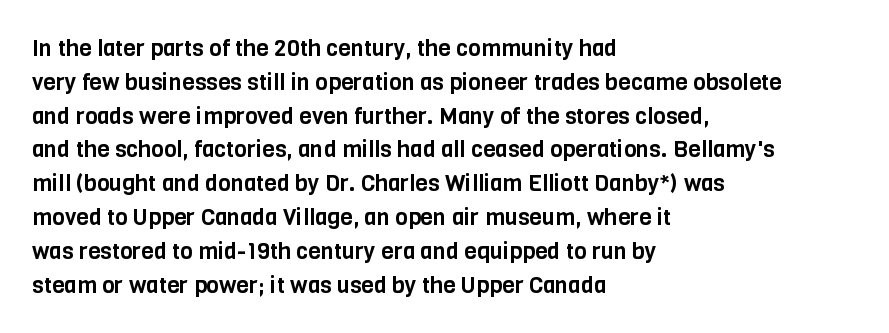
{"italic": "no", "underline": "no", "align": "left", "line_spacing": "normal", "line_spacing_ratio": 1.47, "letter_spacing": "normal", "letter_spacing_em": 0.0, "glyph_px": 23}
